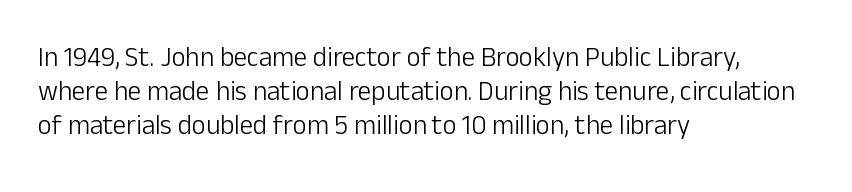
Vertically, the passage feels balanced, rows spaced as you'd expect. The strip under each line holds only bare page. Weight: in the light-to-regular range. Glyph-to-glyph distance matches everyday printed text.
